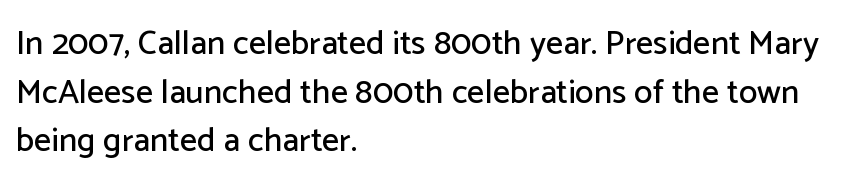
Q: Is the text italic (slanted)? A: No, it is upright.
Q: Is the typeface a serif or a sans-serif typeface? A: Sans-serif.
Q: Is the text underlined? A: No.
Q: How is the paragraph aligned? A: Left-aligned.
Q: Is the spacing between letters normal or unusually wide? A: Normal.
Q: Is the spacing between lines tight, normal or loose? A: Normal.
Q: Width (condensed, normal, or wide)? A: Normal.
Q: Stroke contrast? A: Low.
Q: x-height? A: Medium.
Q: Monospaced? A: No.
